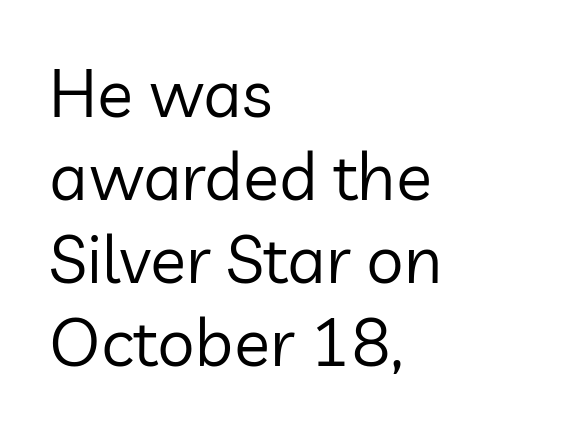
Serif or sans? Sans — the stroke terminals are bare. The rendering uses natural spacing where letterforms have individual widths. Stem width sits at or under what a default text font uses. If you drew a ruler down the left edge, every line would touch it. When letters stand straight like this, we call the style roman or upright. Descenders are the only things crossing below the line.
